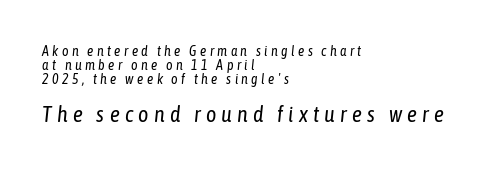
The image shows 22 px text type, italic (leaning right); set left-aligned, tight line spacing (0.99x), unusually wide letter spacing (+0.24 em), not underlined; the second (bottom) block is 1.57x larger.
